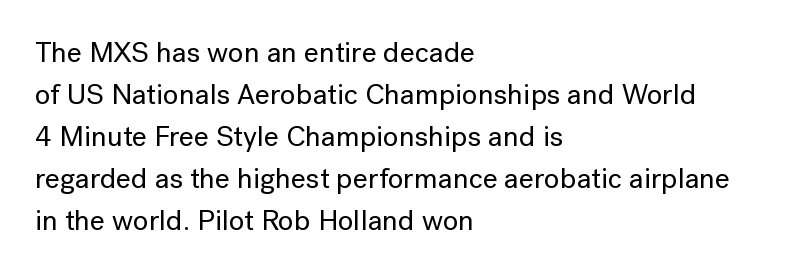
{"serif": "no", "italic": "no", "width": "normal", "stroke_contrast": "low", "x_height": "medium", "monospaced": "no", "underline": "no", "align": "left", "line_spacing": "normal", "line_spacing_ratio": 1.45, "letter_spacing": "normal", "letter_spacing_em": 0.0, "glyph_px": 29}
